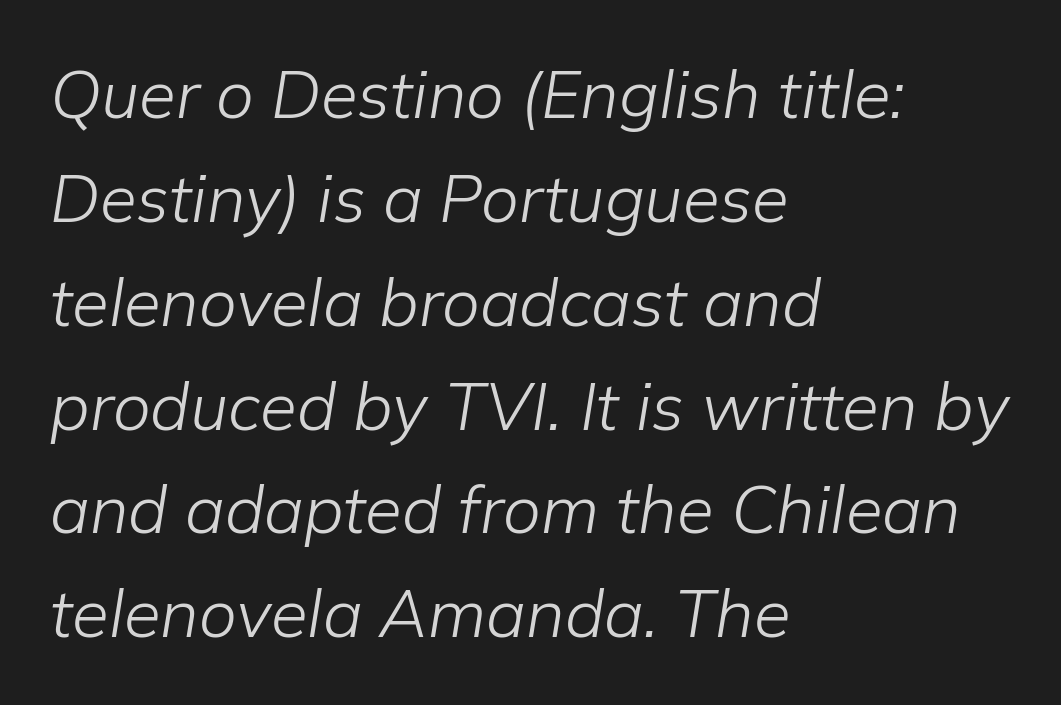
{"italic": "yes", "lean": "right", "slant_degrees": 9, "bold": "no", "weight": "light", "width": "normal", "stroke_contrast": "low", "x_height": "medium", "monospaced": "no", "underline": "no", "align": "left", "line_spacing": "normal", "line_spacing_ratio": 1.55, "letter_spacing": "normal", "letter_spacing_em": 0.0, "glyph_px": 67}
